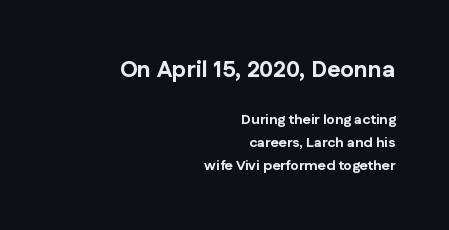
The image shows 23 px bold type, upright; set right-aligned, normal line spacing (1.63x), normal letter spacing, not underlined; the first (top) block is 1.64x larger.
